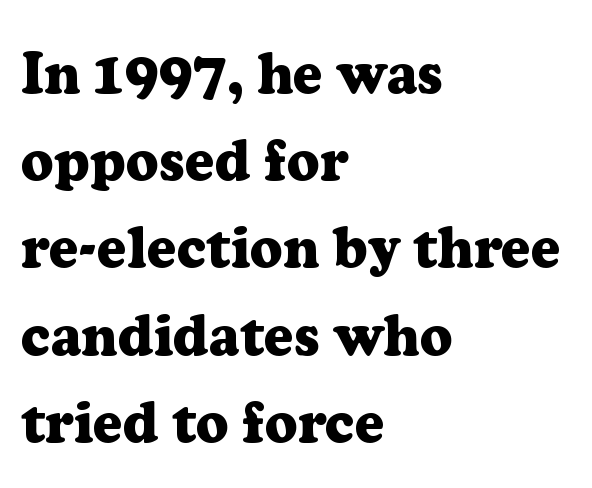
The image shows 57 px heavy serif type, upright; set left-aligned, normal line spacing (1.53x), normal letter spacing, not underlined; low stroke contrast and a medium x-height.
